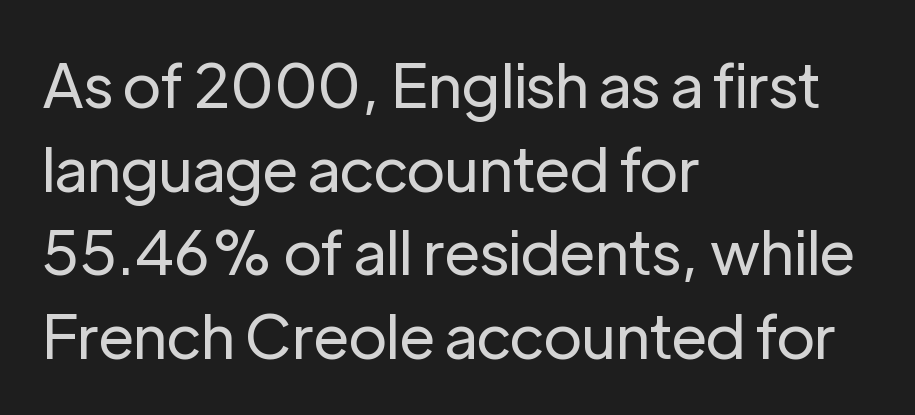
There is no visible air inserted between adjacent glyphs. Nothing heavy about these letters — not bold at all. Horizontally, the lines are justified to the leading edge only. Proportional: the letters do not fall into vertical columns. Ascenders rise straight up at ninety degrees.
